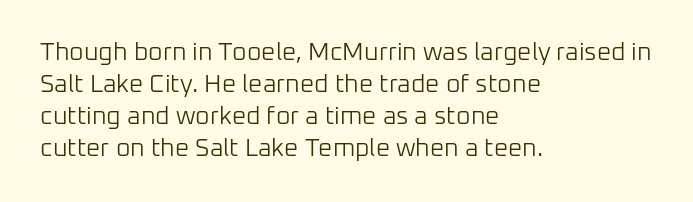
Q: Is the text bold? A: No.
Q: Is the text italic (slanted)? A: No, it is upright.
Q: Is the text underlined? A: No.
Q: How is the paragraph aligned? A: Left-aligned.
Q: Is the spacing between letters normal or unusually wide? A: Normal.
Q: Is the spacing between lines tight, normal or loose? A: Normal.
